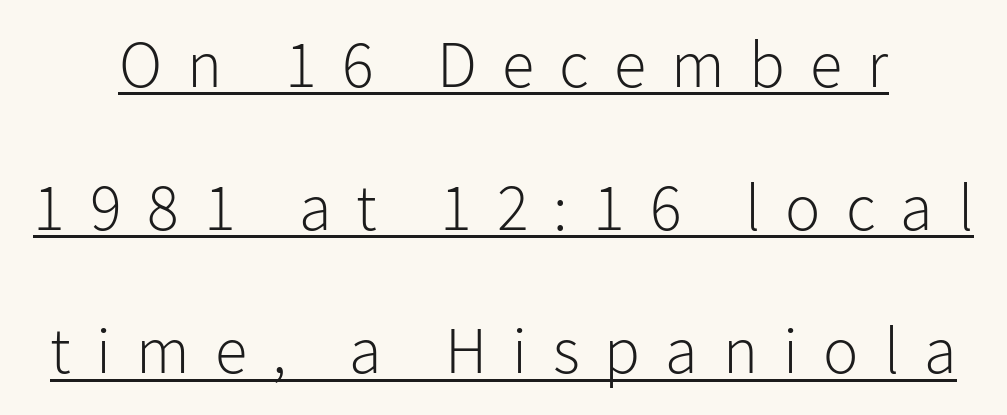
{"serif": "no", "italic": "no", "bold": "no", "weight": "light", "width": "normal", "stroke_contrast": "low", "x_height": "medium", "monospaced": "no", "underline": "yes", "line_spacing": "loose", "line_spacing_ratio": 2.17, "letter_spacing": "wide", "letter_spacing_em": 0.38, "glyph_px": 66}
